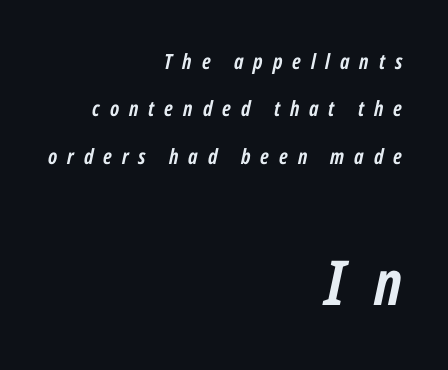
{"italic": "yes", "lean": "right", "slant_degrees": 12, "bold": "yes", "weight": "semibold", "width": "condensed", "stroke_contrast": "low", "x_height": "medium", "monospaced": "no", "underline": "no", "align": "right", "line_spacing": "loose", "line_spacing_ratio": 2.26, "letter_spacing": "wide", "letter_spacing_em": 0.47, "larger_block": "second", "size_ratio": 2.95, "glyph_px": 62}
